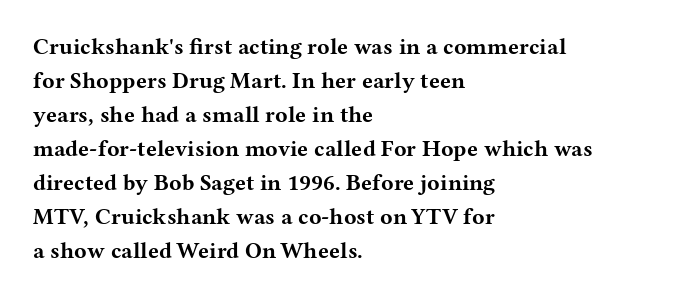
{"italic": "no", "bold": "yes", "underline": "no", "align": "left", "line_spacing": "normal", "line_spacing_ratio": 1.48, "letter_spacing": "normal", "letter_spacing_em": 0.0, "glyph_px": 23}
